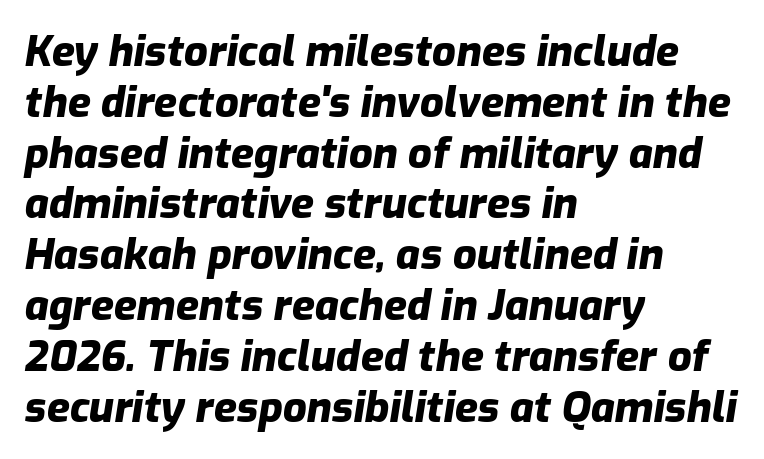
The image shows 42 px heavy type, italic (leaning right); set left-aligned, line spacing 1.21x, normal letter spacing, not underlined; low stroke contrast and a medium x-height.
